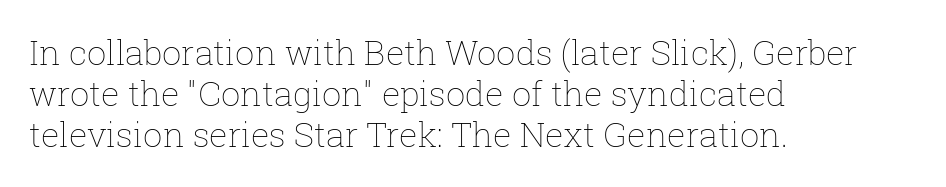
Q: Is the text bold? A: No.
Q: Is the text italic (slanted)? A: No, it is upright.
Q: Is the text underlined? A: No.
Q: How is the paragraph aligned? A: Left-aligned.
Q: Is the spacing between letters normal or unusually wide? A: Normal.
Q: Width (condensed, normal, or wide)? A: Normal.
Q: Stroke contrast? A: Low.
Q: x-height? A: Medium.
Q: Monospaced? A: No.
